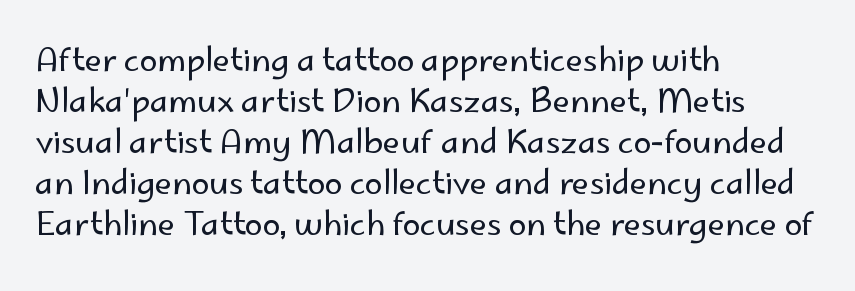
Q: Is the text bold? A: No.
Q: Is the text italic (slanted)? A: No, it is upright.
Q: Is the typeface a serif or a sans-serif typeface? A: Sans-serif.
Q: Is the text underlined? A: No.
Q: How is the paragraph aligned? A: Left-aligned.
Q: Is the spacing between letters normal or unusually wide? A: Normal.
Q: Is the spacing between lines tight, normal or loose? A: Normal.
Q: Width (condensed, normal, or wide)? A: Normal.
Q: Stroke contrast? A: Low.
Q: x-height? A: Small.
Q: Monospaced? A: No.
